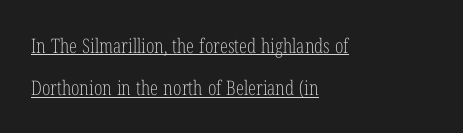
Ordinary non-slanted type is in use. The vertical gap from one line to the next is large. The font sits on the lighter half of the weight spectrum, regular included. The lines are quadded left. There is no visible air inserted between adjacent glyphs. These characters rest on top of a visible drawn line.
